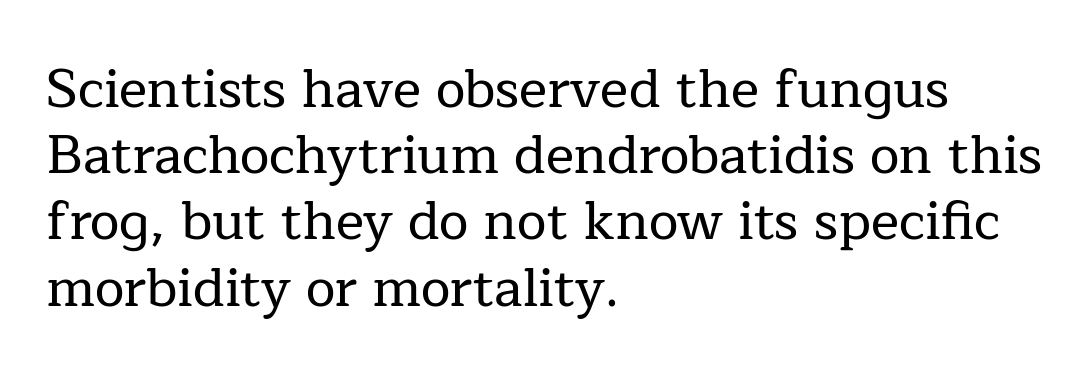
Q: Is the text italic (slanted)? A: No, it is upright.
Q: Is the typeface a serif or a sans-serif typeface? A: Serif.
Q: Is the text underlined? A: No.
Q: How is the paragraph aligned? A: Left-aligned.
Q: Is the spacing between letters normal or unusually wide? A: Normal.
Q: Is the spacing between lines tight, normal or loose? A: Normal.
Q: Width (condensed, normal, or wide)? A: Normal.
Q: Stroke contrast? A: Low.
Q: x-height? A: Medium.
Q: Monospaced? A: No.
